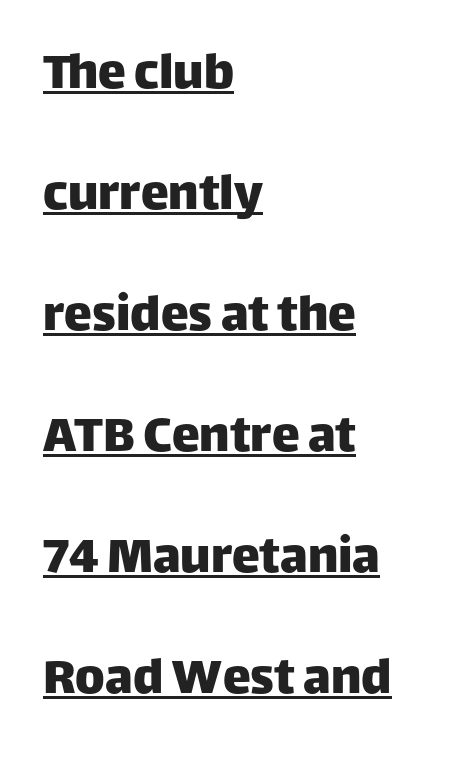
Q: Is the text italic (slanted)? A: No, it is upright.
Q: Is the typeface a serif or a sans-serif typeface? A: Sans-serif.
Q: Is the text underlined? A: Yes.
Q: How is the paragraph aligned? A: Left-aligned.
Q: Is the spacing between letters normal or unusually wide? A: Normal.
Q: Is the spacing between lines tight, normal or loose? A: Loose.
Q: Width (condensed, normal, or wide)? A: Normal.
Q: Stroke contrast? A: Low.
Q: x-height? A: Large.
Q: Monospaced? A: No.
